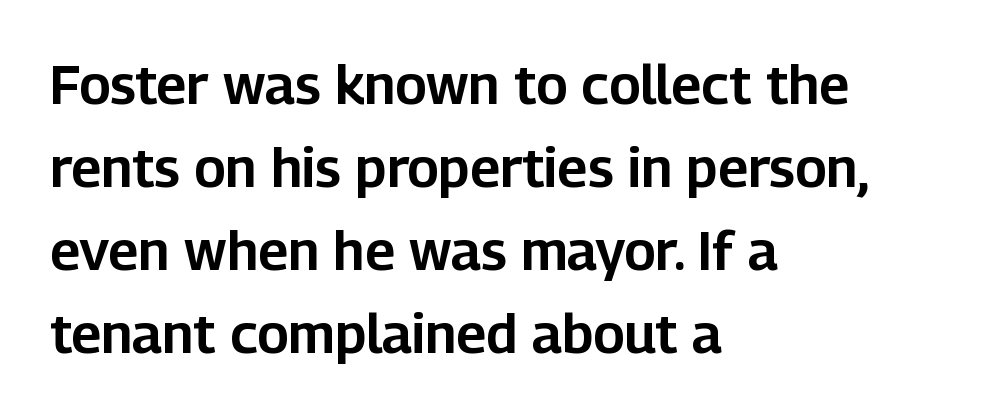
Q: Is the text italic (slanted)? A: No, it is upright.
Q: Is the typeface a serif or a sans-serif typeface? A: Sans-serif.
Q: Is the text underlined? A: No.
Q: How is the paragraph aligned? A: Left-aligned.
Q: Is the spacing between letters normal or unusually wide? A: Normal.
Q: Is the spacing between lines tight, normal or loose? A: Normal.
Q: Width (condensed, normal, or wide)? A: Normal.
Q: Stroke contrast? A: Low.
Q: x-height? A: Medium.
Q: Monospaced? A: No.
